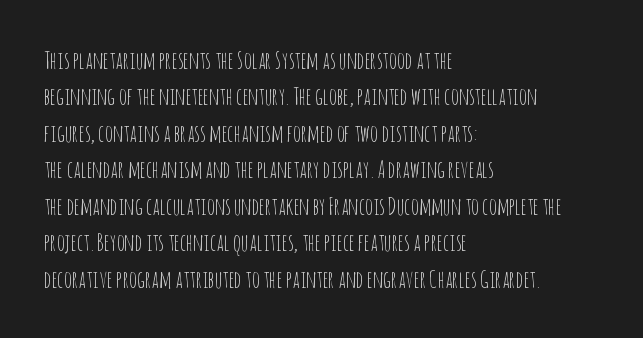
The foot of each line stays bare and open. These lines stack with their left ends in a neat column. Italic: no, the glyphs are upright roman. These lines sit exactly where default settings would place them.
